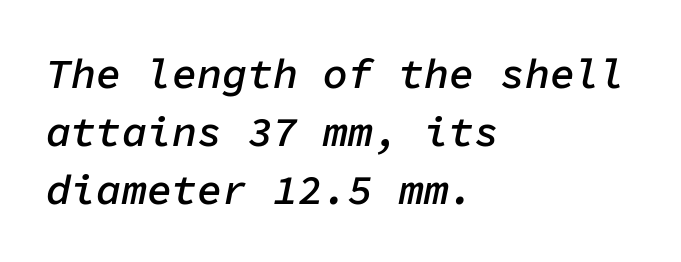
Q: Is the text bold? A: Semi-bold.
Q: Is the text italic (slanted)? A: Yes, it leans right by about 11 degrees.
Q: Is the text underlined? A: No.
Q: How is the paragraph aligned? A: Left-aligned.
Q: Is the spacing between letters normal or unusually wide? A: Normal.
Q: Is the spacing between lines tight, normal or loose? A: Normal.
Q: Width (condensed, normal, or wide)? A: Normal.
Q: Stroke contrast? A: Low.
Q: x-height? A: Medium.
Q: Monospaced? A: Yes.
